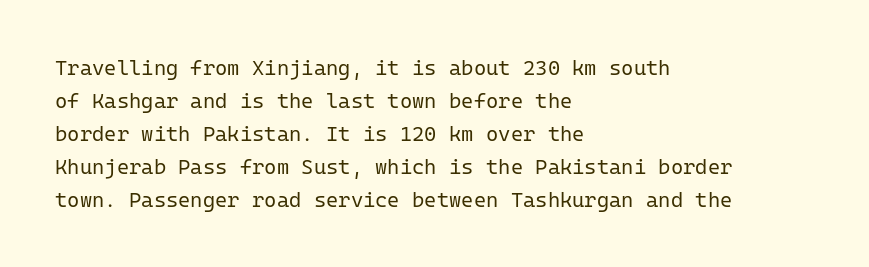
The image shows 21 px text type, upright; set left-aligned, normal line spacing (1.57x), normal letter spacing, not underlined.
